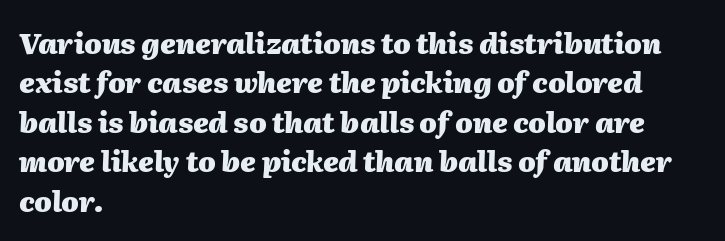
Q: Is the text bold? A: Yes.
Q: Is the text italic (slanted)? A: Yes, it leans right by about 2 degrees.
Q: Is the text underlined? A: No.
Q: How is the paragraph aligned? A: Left-aligned.
Q: Is the spacing between letters normal or unusually wide? A: Normal.
Q: Is the spacing between lines tight, normal or loose? A: Normal.
Q: Width (condensed, normal, or wide)? A: Normal.
Q: Stroke contrast? A: Medium.
Q: x-height? A: Medium.
Q: Monospaced? A: No.
